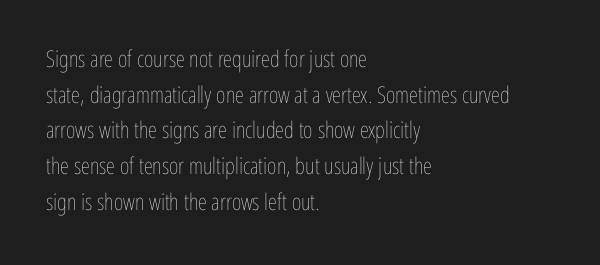
Q: Is the text bold? A: No.
Q: Is the text italic (slanted)? A: No, it is upright.
Q: Is the text underlined? A: No.
Q: How is the paragraph aligned? A: Left-aligned.
Q: Is the spacing between letters normal or unusually wide? A: Normal.
Q: Is the spacing between lines tight, normal or loose? A: Normal.
